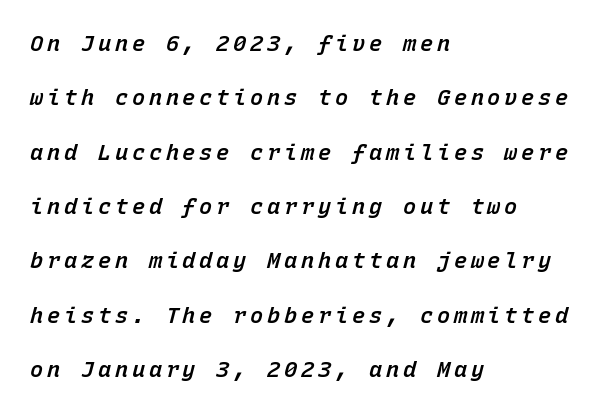
Q: Is the text bold? A: Semi-bold.
Q: Is the text italic (slanted)? A: Yes, it leans right by about 15 degrees.
Q: Is the text underlined? A: No.
Q: How is the paragraph aligned? A: Left-aligned.
Q: Is the spacing between lines tight, normal or loose? A: Loose.
